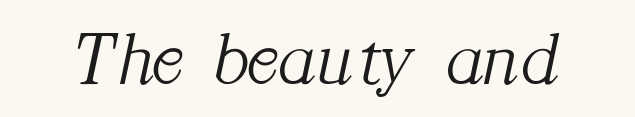
Q: Is the text bold? A: No.
Q: Is the text italic (slanted)? A: Yes, it leans right by about 12 degrees.
Q: Is the typeface a serif or a sans-serif typeface? A: Serif.
Q: Is the text underlined? A: No.
Q: Is the spacing between letters normal or unusually wide? A: Normal.
Q: Width (condensed, normal, or wide)? A: Normal.
Q: Stroke contrast? A: Medium.
Q: x-height? A: Medium.
Q: Monospaced? A: No.
